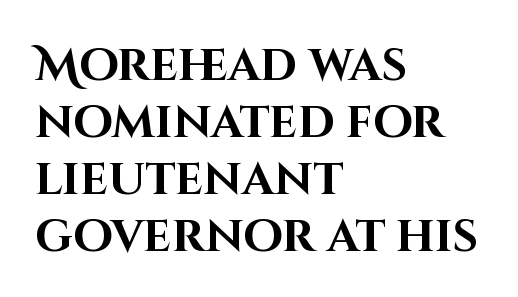
The image shows 45 px bold sans-serif type, upright; set left-aligned, normal line spacing (1.27x), normal letter spacing, not underlined; high stroke contrast and a large x-height.
